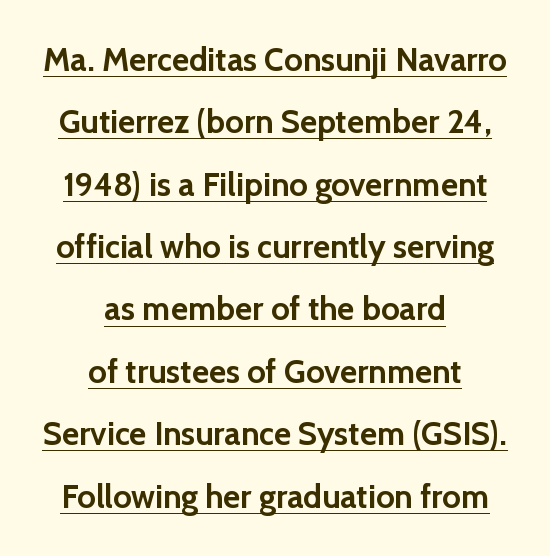
Q: Is the text bold? A: Yes.
Q: Is the text italic (slanted)? A: No, it is upright.
Q: Is the typeface a serif or a sans-serif typeface? A: Sans-serif.
Q: Is the text underlined? A: Yes.
Q: How is the paragraph aligned? A: Centered.
Q: Is the spacing between letters normal or unusually wide? A: Normal.
Q: Width (condensed, normal, or wide)? A: Normal.
Q: x-height? A: Medium.
Q: Monospaced? A: No.
